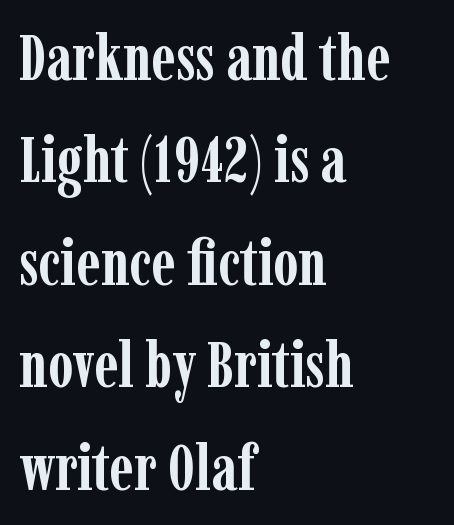
Q: Is the text bold? A: Yes.
Q: Is the text italic (slanted)? A: No, it is upright.
Q: Is the typeface a serif or a sans-serif typeface? A: Serif.
Q: Is the text underlined? A: No.
Q: How is the paragraph aligned? A: Left-aligned.
Q: Is the spacing between letters normal or unusually wide? A: Normal.
Q: Is the spacing between lines tight, normal or loose? A: Normal.
Q: Width (condensed, normal, or wide)? A: Condensed.
Q: Stroke contrast? A: Low.
Q: x-height? A: Medium.
Q: Monospaced? A: No.
